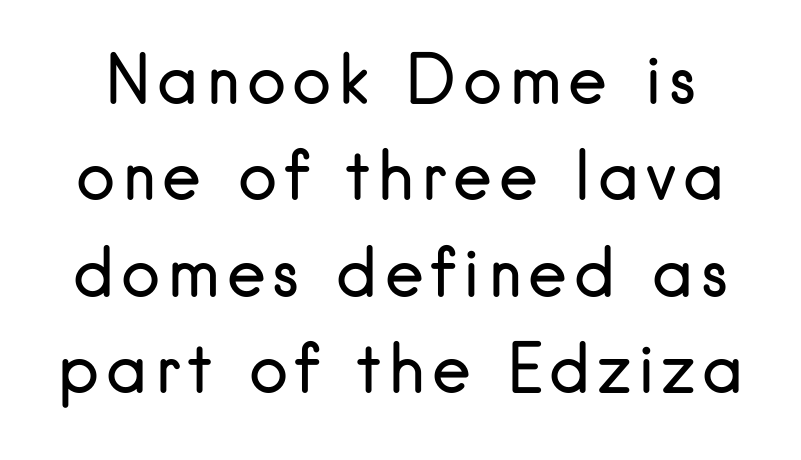
{"serif": "no", "italic": "no", "bold": "no", "weight": "regular", "width": "normal", "stroke_contrast": "low", "x_height": "small", "monospaced": "no", "underline": "no", "line_spacing": "normal", "line_spacing_ratio": 1.46, "glyph_px": 66}
